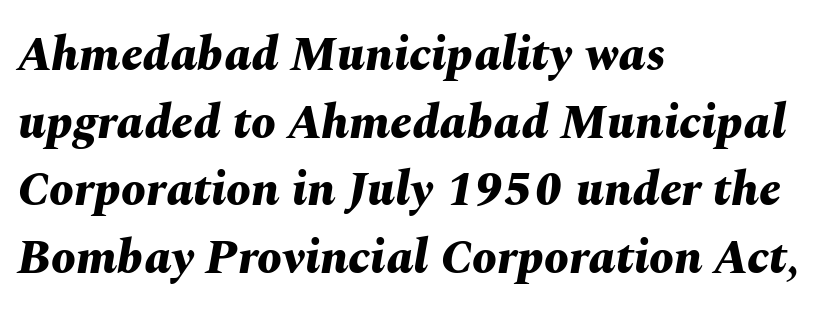
The image shows 49 px bold type, italic (leaning right); set left-aligned, normal line spacing (1.38x), normal letter spacing, not underlined; medium stroke contrast and a medium x-height.
